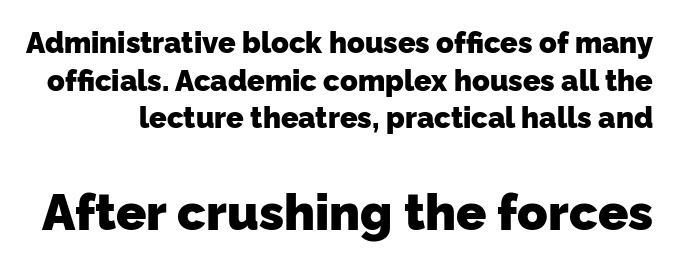
The type family on display is of the sans-serif kind. The block sitting lower on the canvas is the one with enlarged characters. Caption: bold face, heavy strokes. No extra tracking has been applied to these lines.
